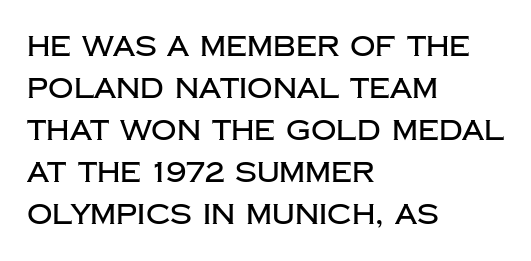
Line spacing here is normal. This rendering leaves character spacing at its baseline value. Casual observation: everything's shoved over to the left. Designer's note — italics off, roman on. Any mark beneath the type? The region is blank. A typesetter would call this proportional, since set widths differ per character.
